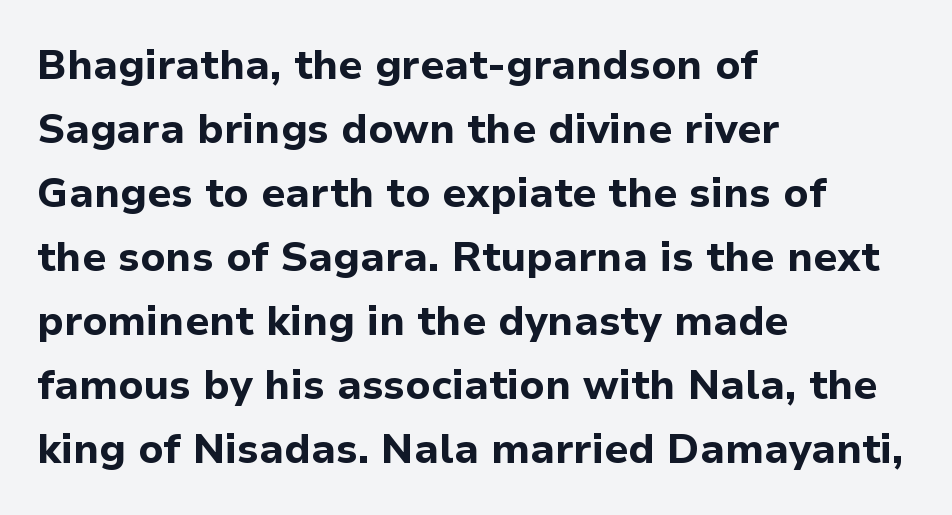
{"serif": "no", "italic": "no", "bold": "yes", "weight": "bold", "width": "normal", "stroke_contrast": "low", "x_height": "medium", "monospaced": "no", "underline": "no", "align": "left", "line_spacing": "normal", "line_spacing_ratio": 1.56, "letter_spacing": "normal", "letter_spacing_em": 0.0, "glyph_px": 41}
